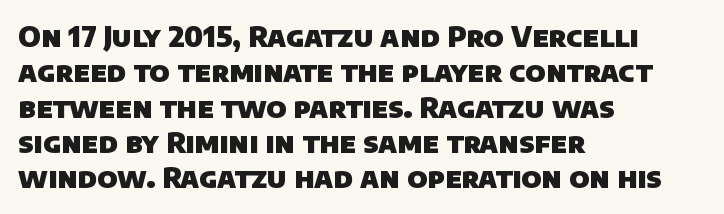
{"serif": "no", "bold": "yes", "weight": "heavy", "width": "normal", "stroke_contrast": "low", "x_height": "large", "monospaced": "no", "underline": "no", "align": "left", "line_spacing": "normal", "line_spacing_ratio": 1.26, "letter_spacing": "normal", "letter_spacing_em": 0.0, "glyph_px": 28}
